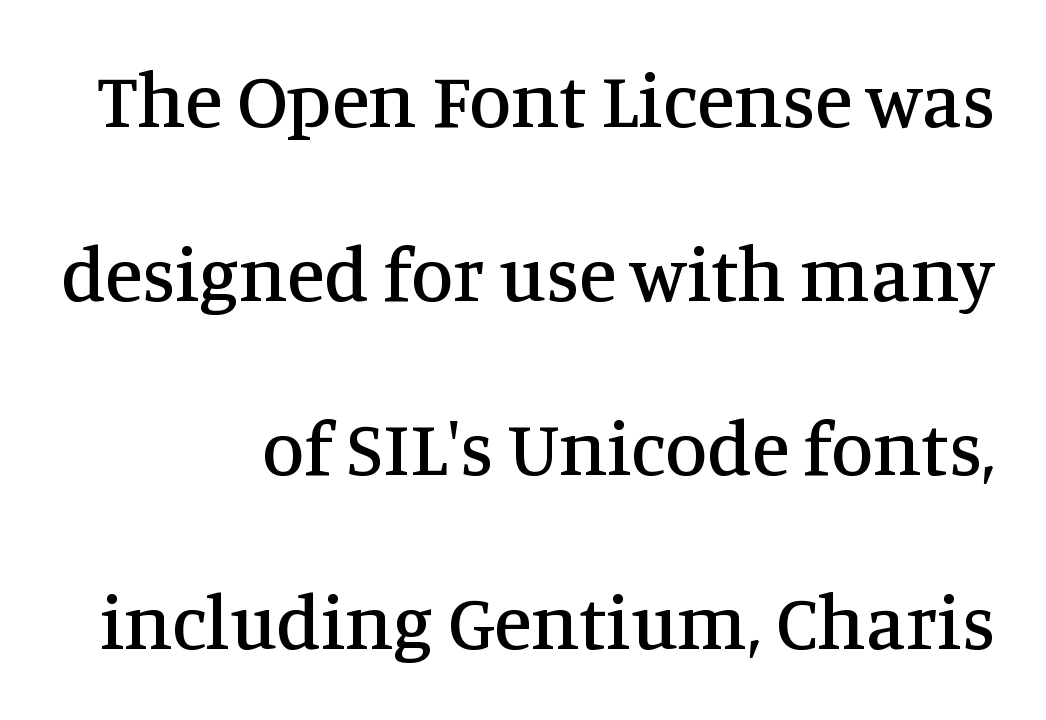
{"serif": "yes", "italic": "no", "width": "normal", "stroke_contrast": "medium", "x_height": "large", "monospaced": "no", "underline": "no", "align": "right", "line_spacing": "loose", "line_spacing_ratio": 2.26, "letter_spacing": "normal", "letter_spacing_em": 0.0, "glyph_px": 77}
